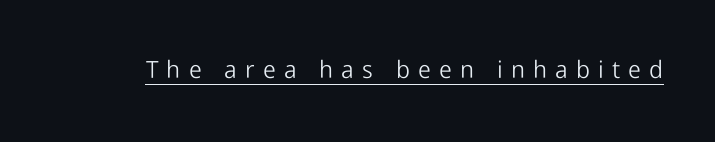
The image shows 24 px text type, upright; set unusually wide letter spacing (+0.34 em), underlined.
